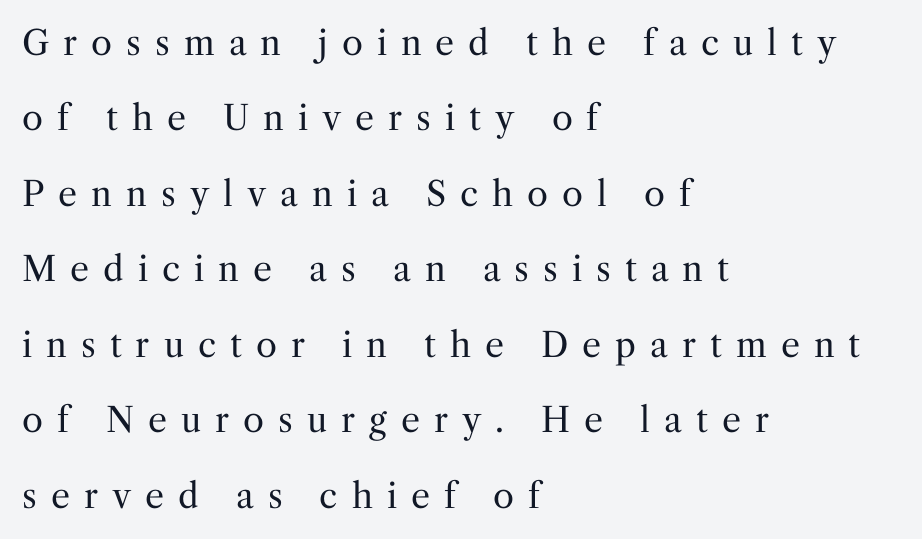
Q: Is the text bold? A: No.
Q: Is the text italic (slanted)? A: No, it is upright.
Q: Is the typeface a serif or a sans-serif typeface? A: Serif.
Q: Is the text underlined? A: No.
Q: How is the paragraph aligned? A: Left-aligned.
Q: Is the spacing between letters normal or unusually wide? A: Unusually wide.
Q: Is the spacing between lines tight, normal or loose? A: Loose.
Q: Width (condensed, normal, or wide)? A: Normal.
Q: Stroke contrast? A: Medium.
Q: x-height? A: Medium.
Q: Monospaced? A: No.
